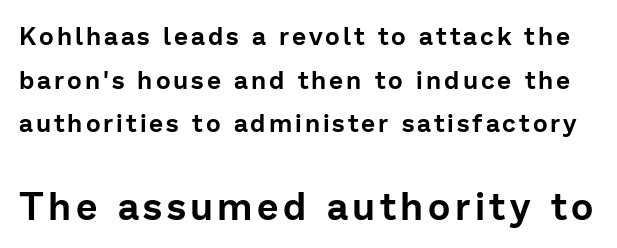
{"serif": "no", "italic": "no", "width": "normal", "stroke_contrast": "low", "x_height": "medium", "monospaced": "no", "underline": "no", "line_spacing_ratio": 1.75, "larger_block": "second", "size_ratio": 1.52, "glyph_px": 38}
